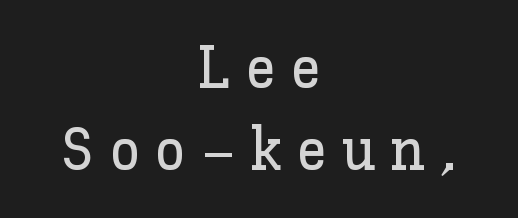
Q: Is the text italic (slanted)? A: No, it is upright.
Q: Is the text underlined? A: No.
Q: How is the paragraph aligned? A: Centered.
Q: Is the spacing between letters normal or unusually wide? A: Unusually wide.
Q: Is the spacing between lines tight, normal or loose? A: Normal.
Q: Width (condensed, normal, or wide)? A: Normal.
Q: Stroke contrast? A: Low.
Q: x-height? A: Medium.
Q: Monospaced? A: No.
